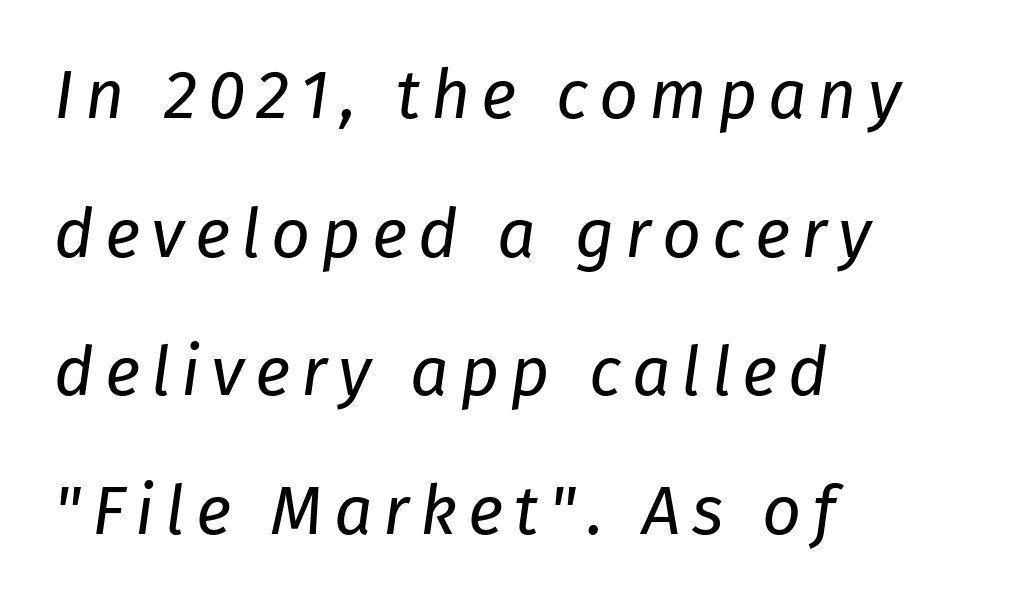
The image shows 68 px regular-weight type, italic (leaning right); set left-aligned, loose line spacing (2.04x), not underlined; low stroke contrast and a medium x-height.
